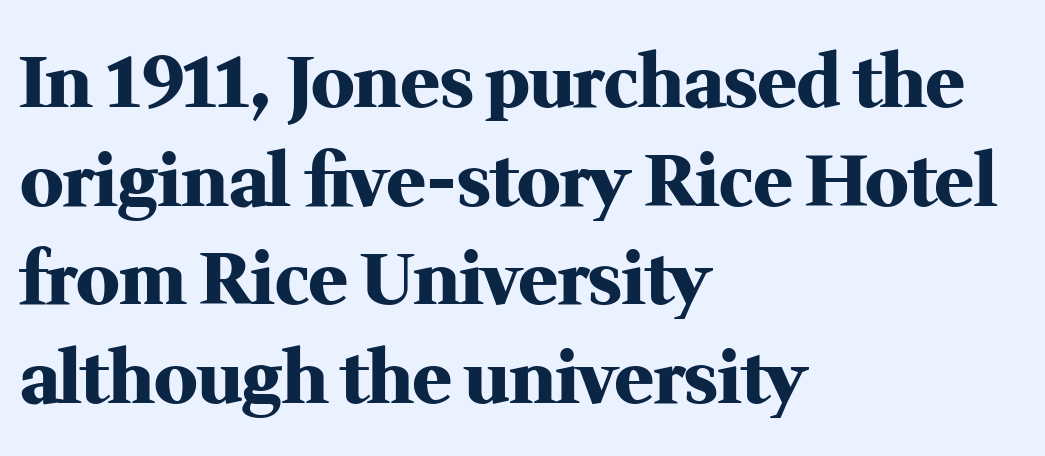
Plenty of ink on the page — the face is bold. Is this a fixed-width face? No — the glyphs have proportional, varying widths. Leading: standard. Tall strokes in this sample are plumb rather than angled.
